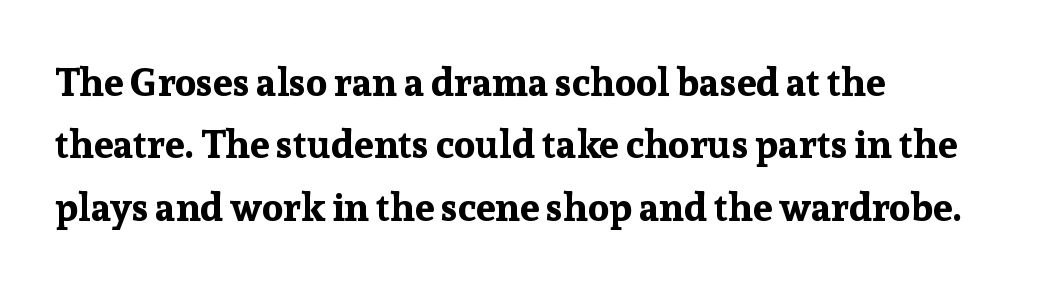
The image shows 39 px bold serif type, upright; set left-aligned, normal line spacing (1.6x), normal letter spacing, not underlined; low stroke contrast and a medium x-height.
